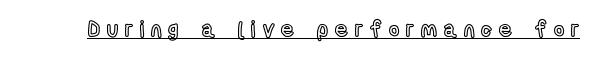
The letterforms stand isolated, each surrounded by extra space. Ordinary non-slanted type is in use. The words here are underlined.
